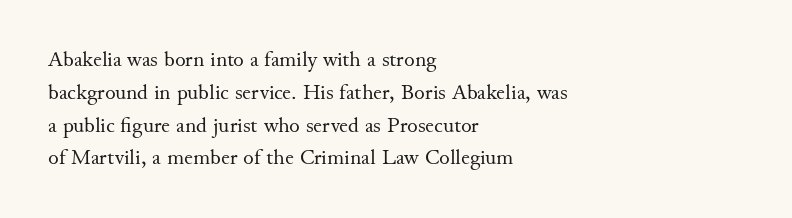
{"italic": "no", "bold": "no", "underline": "no", "align": "left", "line_spacing": "normal", "line_spacing_ratio": 1.49, "letter_spacing": "normal", "letter_spacing_em": 0.0, "glyph_px": 22}
